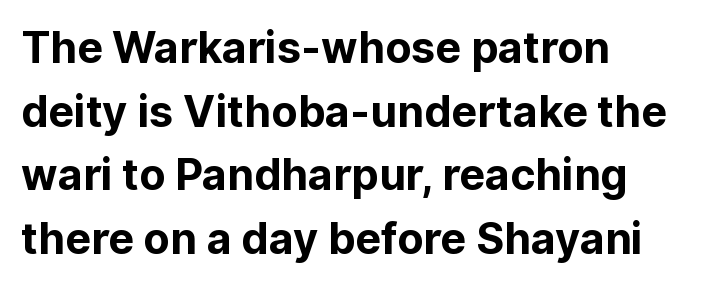
The image shows 43 px bold sans-serif type, upright; set left-aligned, normal line spacing (1.48x), normal letter spacing, not underlined; low stroke contrast and a medium x-height.
